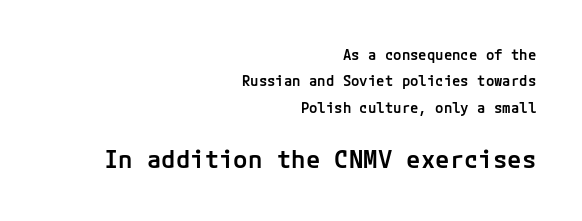
Q: Is the text bold? A: Semi-bold.
Q: Is the text italic (slanted)? A: No, it is upright.
Q: Is the text underlined? A: No.
Q: How is the paragraph aligned? A: Right-aligned.
Q: Is the spacing between letters normal or unusually wide? A: Normal.
Q: Which block of text is set in a larger size, the first (top) or the second (bottom)? A: The second (bottom) one.
